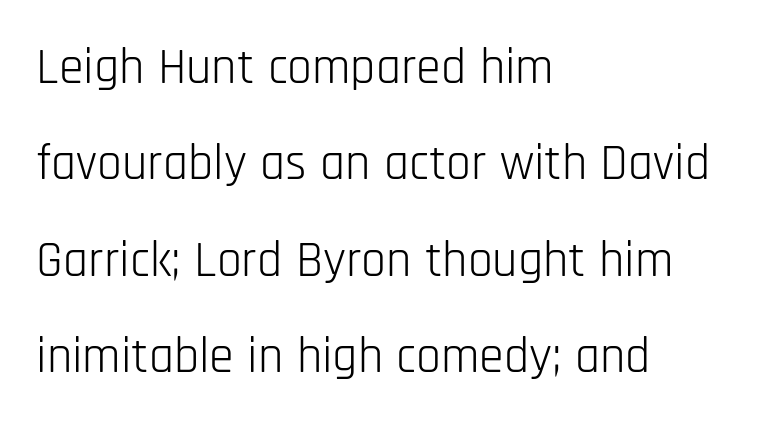
{"serif": "no", "italic": "no", "bold": "no", "weight": "light", "width": "condensed", "stroke_contrast": "low", "x_height": "large", "monospaced": "no", "underline": "no", "align": "left", "line_spacing": "loose", "line_spacing_ratio": 1.93, "letter_spacing": "normal", "letter_spacing_em": 0.0, "glyph_px": 50}
